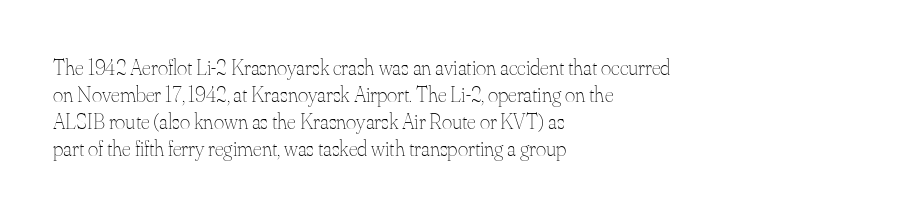
{"italic": "no", "bold": "no", "underline": "no", "align": "left", "line_spacing_ratio": 1.23, "letter_spacing": "normal", "letter_spacing_em": 0.0, "glyph_px": 22}
